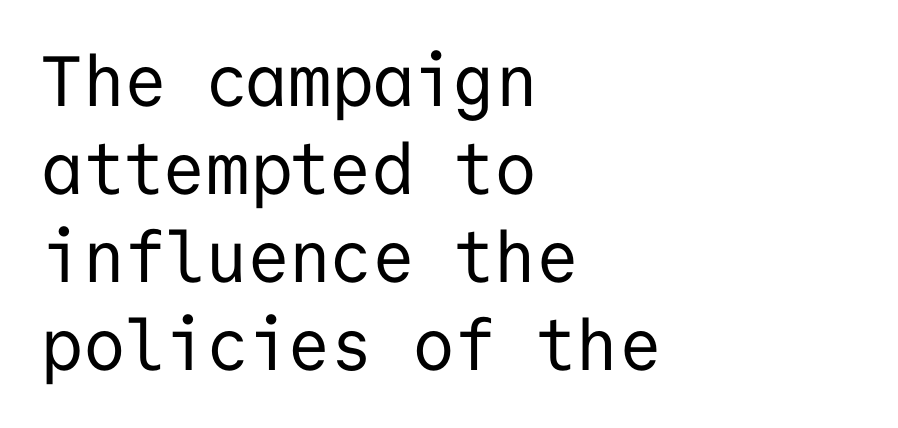
The typography opts for an upright posture over an oblique one. Does the copy run flush right? No — it runs flush left. A sans-serif font was chosen for this passage. Note the uniform advance width — an 'i' takes as much space as an 'm'.
